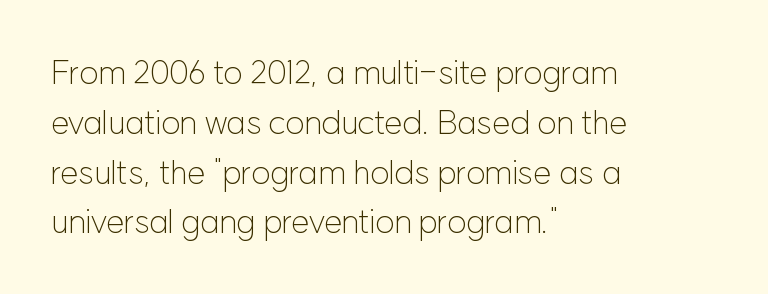
Q: Is the text bold? A: No.
Q: Is the text italic (slanted)? A: No, it is upright.
Q: Is the typeface a serif or a sans-serif typeface? A: Sans-serif.
Q: Is the text underlined? A: No.
Q: How is the paragraph aligned? A: Left-aligned.
Q: Is the spacing between letters normal or unusually wide? A: Normal.
Q: Is the spacing between lines tight, normal or loose? A: Normal.
Q: Width (condensed, normal, or wide)? A: Normal.
Q: Stroke contrast? A: Low.
Q: x-height? A: Medium.
Q: Monospaced? A: No.
